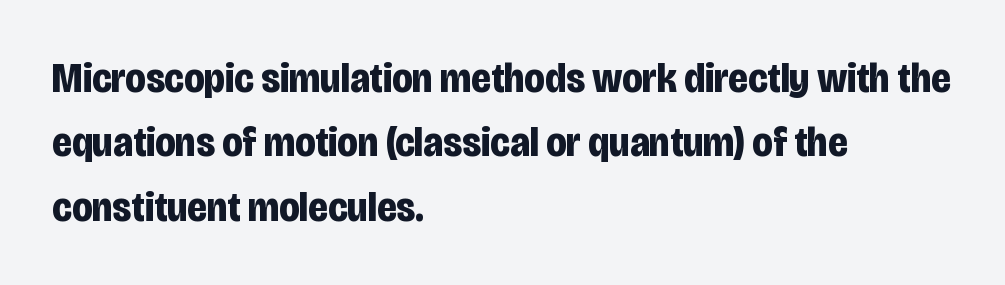
Q: Is the text bold? A: Yes.
Q: Is the text italic (slanted)? A: No, it is upright.
Q: Is the typeface a serif or a sans-serif typeface? A: Sans-serif.
Q: Is the text underlined? A: No.
Q: How is the paragraph aligned? A: Left-aligned.
Q: Is the spacing between letters normal or unusually wide? A: Normal.
Q: Is the spacing between lines tight, normal or loose? A: Normal.
Q: Width (condensed, normal, or wide)? A: Condensed.
Q: Stroke contrast? A: Low.
Q: x-height? A: Large.
Q: Monospaced? A: No.
